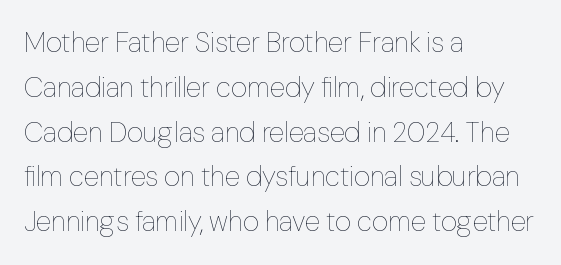
{"italic": "no", "bold": "no", "weight": "thin", "width": "normal", "stroke_contrast": "low", "x_height": "medium", "monospaced": "no", "underline": "no", "align": "left", "line_spacing": "normal", "line_spacing_ratio": 1.6, "letter_spacing": "normal", "letter_spacing_em": 0.0, "glyph_px": 28}
